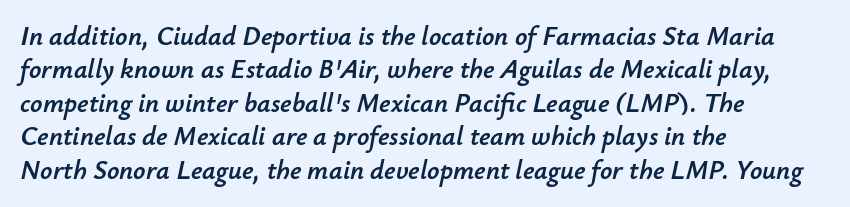
The image shows 27 px text type, italic (leaning right); set left-aligned, line spacing 1.24x, normal letter spacing, not underlined.
